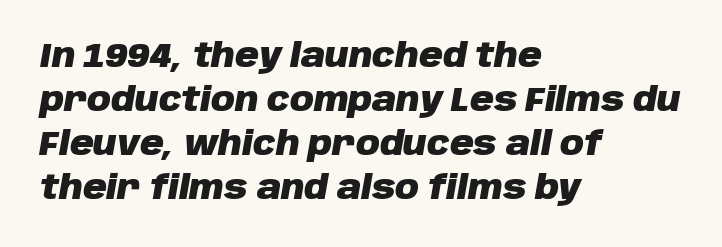
The image shows 33 px heavy type, italic (leaning right); set left-aligned, normal line spacing (1.33x), normal letter spacing, not underlined; low stroke contrast and a large x-height.
